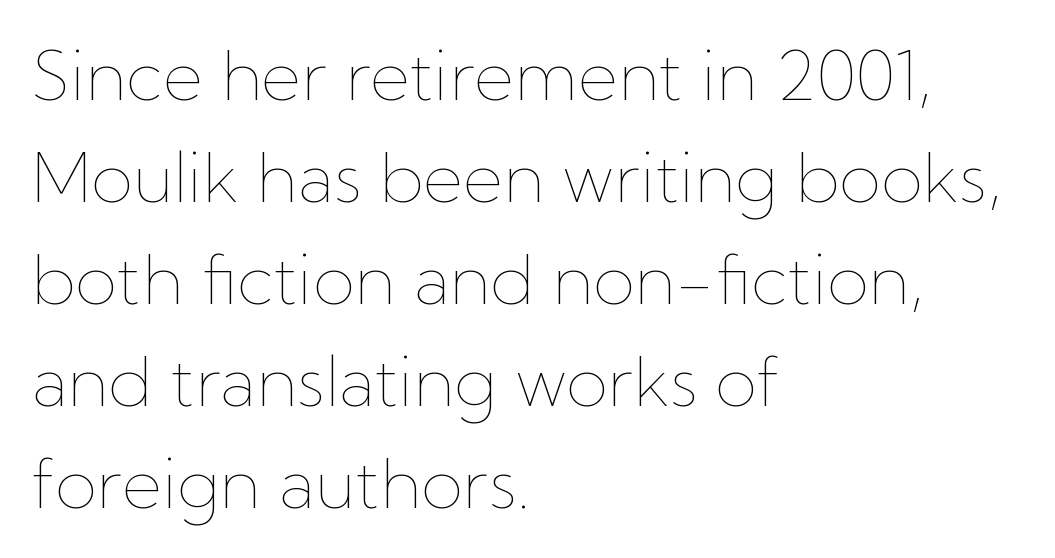
The image shows 69 px thin type, upright; set left-aligned, normal line spacing (1.48x), normal letter spacing, not underlined; low stroke contrast and a medium x-height.
